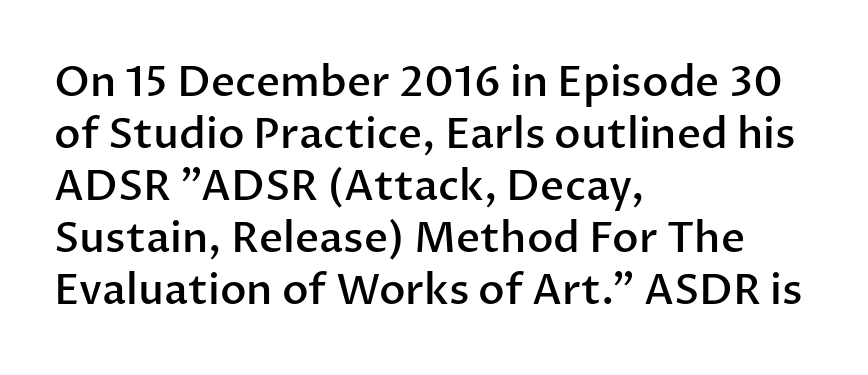
{"serif": "no", "italic": "no", "bold": "semi", "weight": "semibold", "width": "normal", "stroke_contrast": "low", "x_height": "medium", "monospaced": "no", "underline": "no", "align": "left", "line_spacing_ratio": 1.24, "letter_spacing": "normal", "letter_spacing_em": 0.0, "glyph_px": 42}
